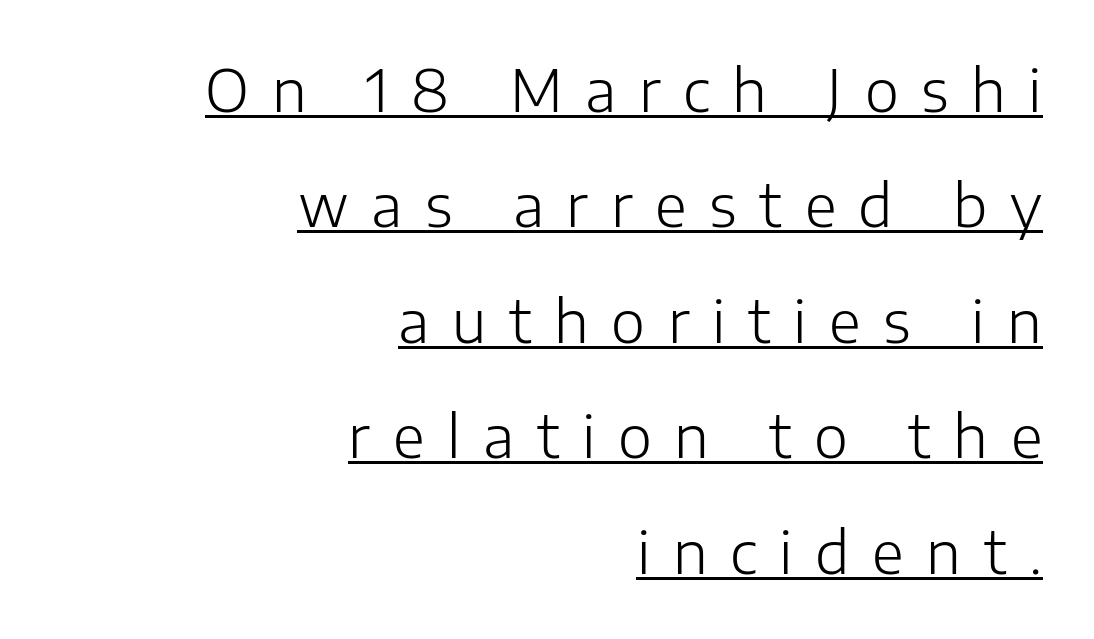
{"serif": "no", "italic": "no", "bold": "no", "weight": "light", "width": "normal", "stroke_contrast": "low", "x_height": "medium", "monospaced": "no", "underline": "yes", "align": "right", "line_spacing": "loose", "line_spacing_ratio": 1.99, "letter_spacing": "wide", "letter_spacing_em": 0.39, "glyph_px": 58}
